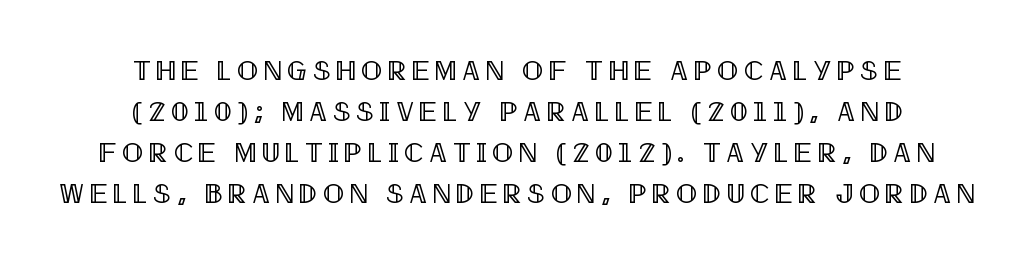
The image shows 28 px condensed type, upright; set centered, normal line spacing (1.46x), unusually wide letter spacing (+0.2 em), not underlined; a large x-height.
